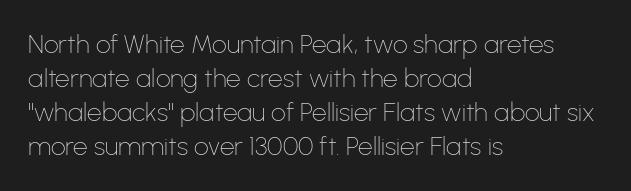
The image shows 26 px text type, upright; set left-aligned, normal line spacing (1.31x), normal letter spacing, not underlined.
